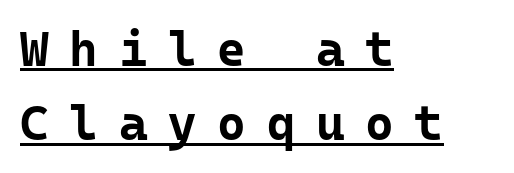
The type is letterspaced generously, with wide tracking. One-word summary of the alignment: left. This sample has the even, mechanical cadence of fixed-width lettering. Vertically, the passage feels balanced, rows spaced as you'd expect. Does the type have serifs? No, each stem ends abruptly.
